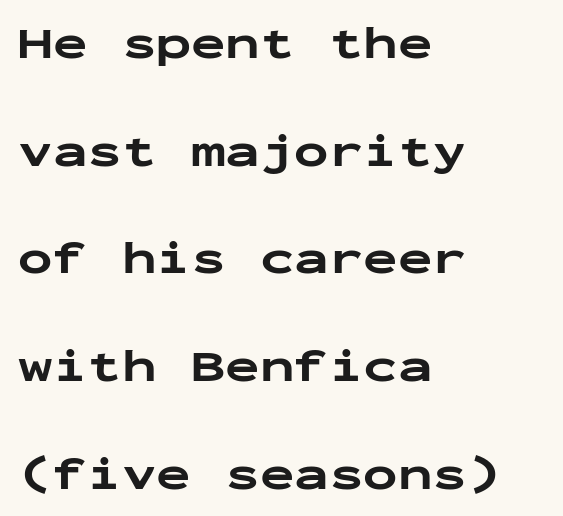
The image shows 46 px bold, wide sans-serif type, upright, monospaced; set left-aligned, loose line spacing (2.34x), normal letter spacing, not underlined; low stroke contrast and a medium x-height.
